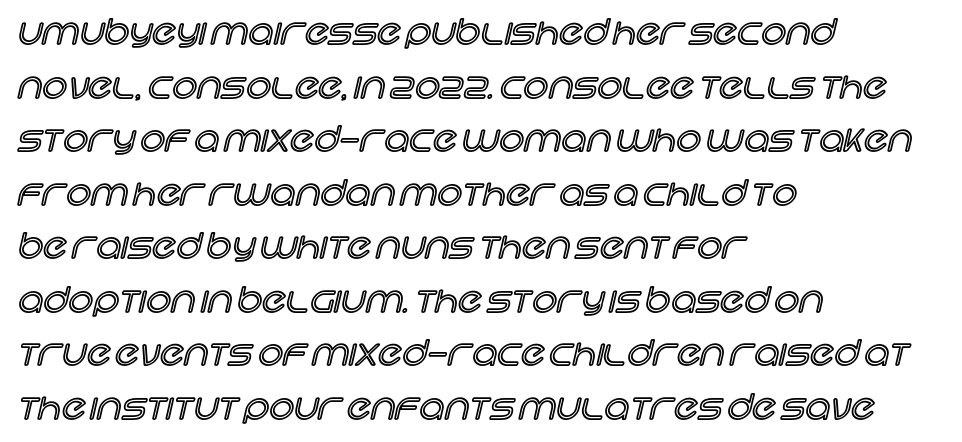
{"width": "normal", "x_height": "large", "monospaced": "no", "underline": "no", "align": "left", "line_spacing": "normal", "line_spacing_ratio": 1.53, "letter_spacing": "normal", "letter_spacing_em": 0.0, "glyph_px": 35}
